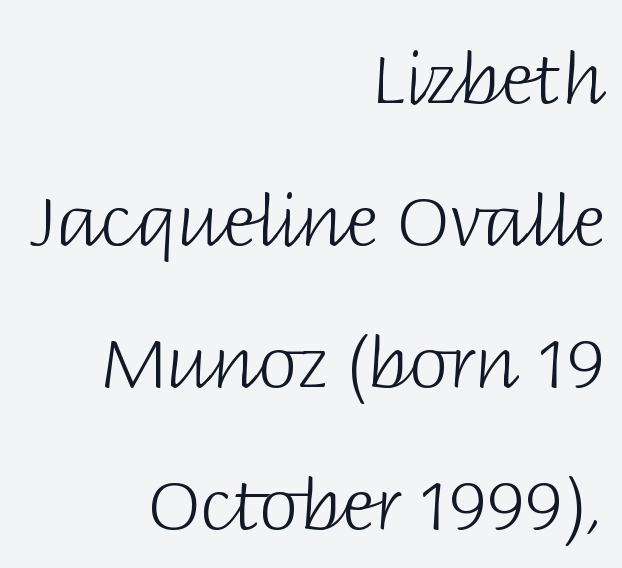
The passage shown is not bold in any degree. The type family on display is of the sans-serif kind. Posture: upright roman. Think of a printed novel: that variable character pitch is what you see here. This sample is right-justified, so line beginnings fall wherever the words allow. This block would shrink considerably if given ordinary leading; it's expanded now.
